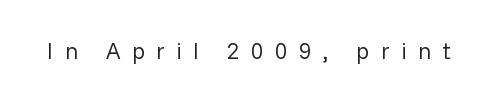
{"italic": "no", "bold": "no", "underline": "no", "letter_spacing": "wide", "letter_spacing_em": 0.49, "glyph_px": 23}
